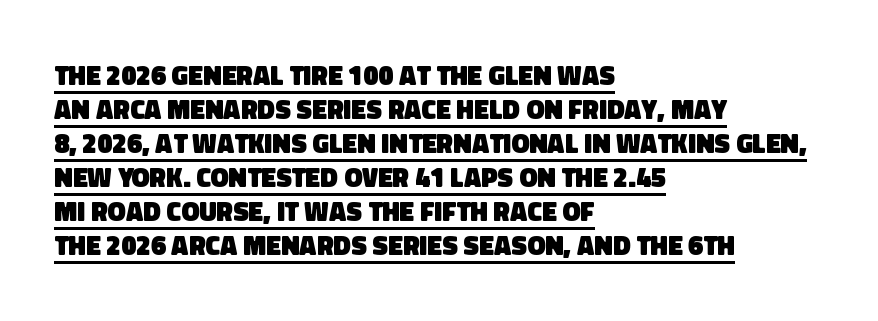
{"bold": "yes", "underline": "yes", "align": "left", "line_spacing": "normal", "line_spacing_ratio": 1.26, "letter_spacing": "normal", "letter_spacing_em": 0.0, "glyph_px": 27}
